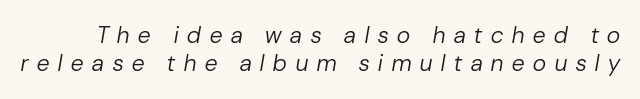
You could only call the tracking loose — the letters float apart. Bold? No — there's no thickening of the strokes. Would a proofreader flag this as italicized? Yes. The space beneath each line is pristine and unruled.
